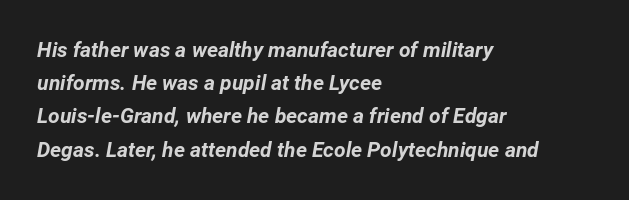
What's the leading like? Ordinary, nothing unusual. Is the block centered? No — it sits flush against the left margin. Inter-character spacing is left at the font's built-in metrics. How heavy is the stroke? Heavy — this is a bold. Lines of text with bare space underneath.
